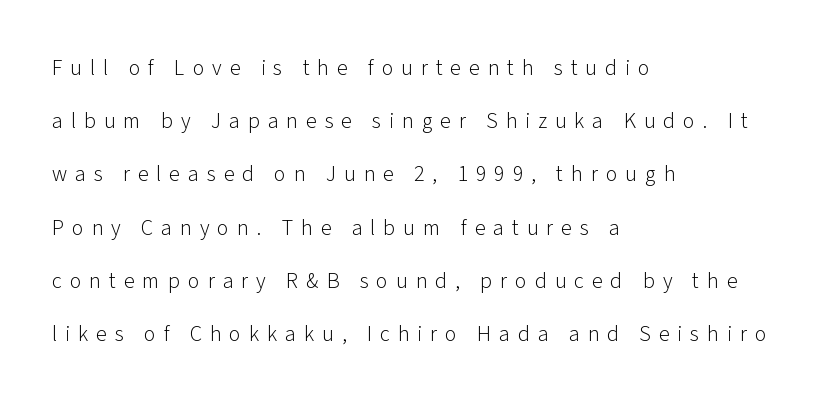
{"italic": "no", "bold": "no", "underline": "no", "align": "left", "line_spacing": "loose", "line_spacing_ratio": 2.42, "letter_spacing": "wide", "letter_spacing_em": 0.36, "glyph_px": 22}
